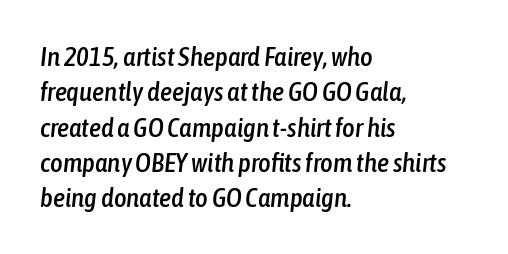
Q: Is the text italic (slanted)? A: Yes, it leans right by about 6 degrees.
Q: Is the text underlined? A: No.
Q: How is the paragraph aligned? A: Left-aligned.
Q: Is the spacing between letters normal or unusually wide? A: Normal.
Q: Is the spacing between lines tight, normal or loose? A: Normal.
